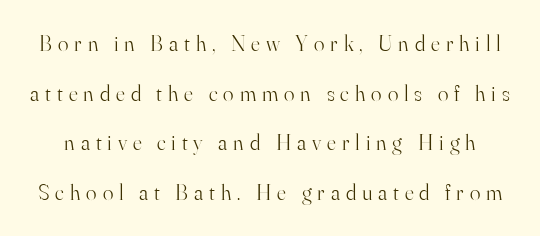
The image shows 22 px text type, upright; set loose line spacing (2.26x), unusually wide letter spacing (+0.27 em), not underlined.
